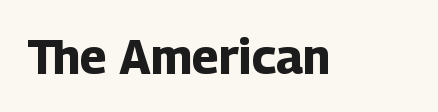
Q: Is the text bold? A: Yes.
Q: Is the text italic (slanted)? A: No, it is upright.
Q: Is the typeface a serif or a sans-serif typeface? A: Sans-serif.
Q: Is the text underlined? A: No.
Q: Is the spacing between letters normal or unusually wide? A: Normal.
Q: Width (condensed, normal, or wide)? A: Normal.
Q: Stroke contrast? A: Low.
Q: x-height? A: Medium.
Q: Monospaced? A: No.
